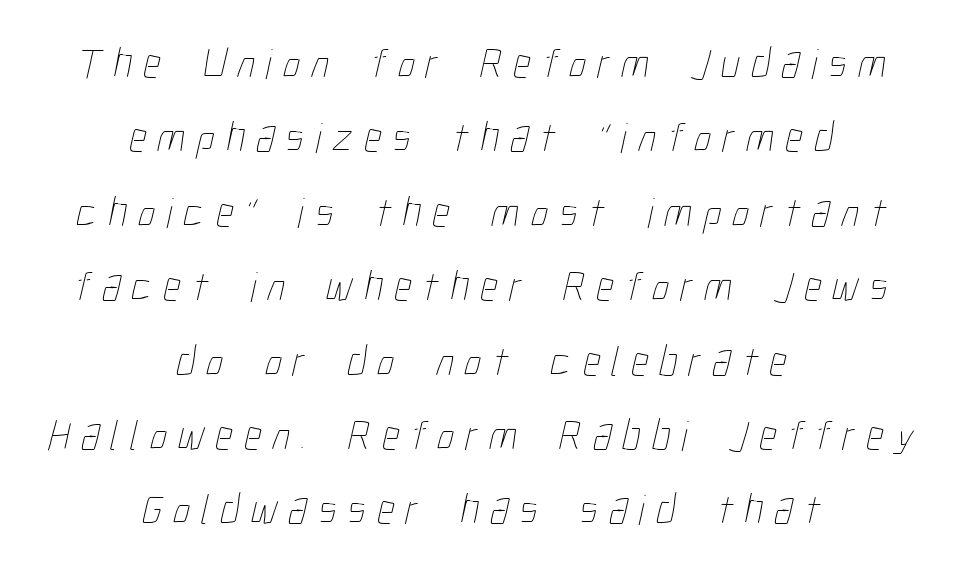
{"bold": "no", "weight": "thin", "width": "condensed", "stroke_contrast": "low", "x_height": "medium", "monospaced": "no", "underline": "no", "align": "center", "line_spacing_ratio": 1.73, "letter_spacing": "wide", "letter_spacing_em": 0.26, "glyph_px": 43}
